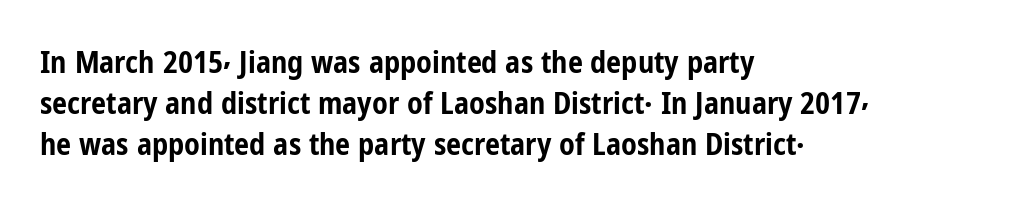
Q: Is the text bold? A: Yes.
Q: Is the text italic (slanted)? A: No, it is upright.
Q: Is the typeface a serif or a sans-serif typeface? A: Sans-serif.
Q: Is the text underlined? A: No.
Q: How is the paragraph aligned? A: Left-aligned.
Q: Is the spacing between letters normal or unusually wide? A: Normal.
Q: Is the spacing between lines tight, normal or loose? A: Normal.
Q: Width (condensed, normal, or wide)? A: Condensed.
Q: Stroke contrast? A: Low.
Q: x-height? A: Medium.
Q: Monospaced? A: No.
